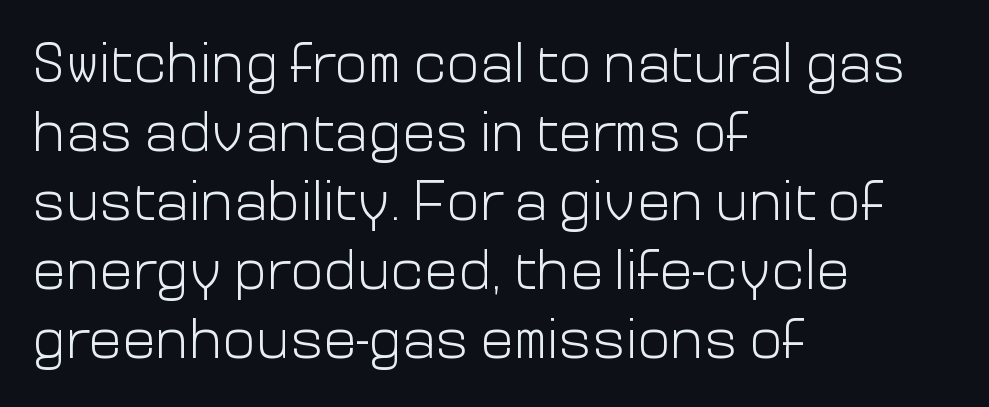
{"serif": "no", "italic": "no", "bold": "no", "weight": "light", "width": "normal", "stroke_contrast": "low", "x_height": "medium", "monospaced": "no", "underline": "no", "align": "left", "line_spacing_ratio": 1.23, "letter_spacing": "normal", "letter_spacing_em": 0.0, "glyph_px": 56}
